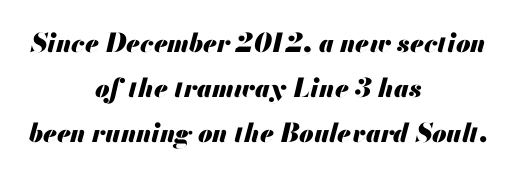
Q: Is the text bold? A: Yes.
Q: Is the text italic (slanted)? A: Yes, it leans right by about 13 degrees.
Q: Is the text underlined? A: No.
Q: How is the paragraph aligned? A: Centered.
Q: Is the spacing between letters normal or unusually wide? A: Normal.
